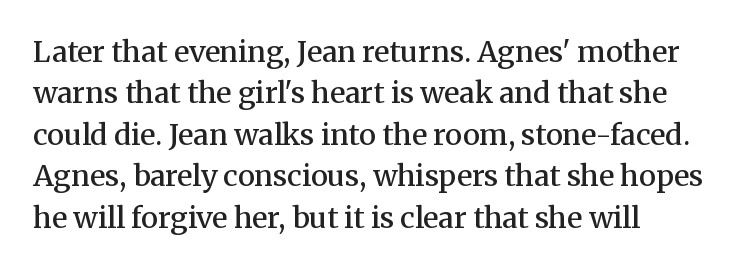
Q: Is the text bold? A: Semi-bold.
Q: Is the text italic (slanted)? A: No, it is upright.
Q: Is the typeface a serif or a sans-serif typeface? A: Serif.
Q: Is the text underlined? A: No.
Q: How is the paragraph aligned? A: Left-aligned.
Q: Is the spacing between letters normal or unusually wide? A: Normal.
Q: Is the spacing between lines tight, normal or loose? A: Normal.
Q: Width (condensed, normal, or wide)? A: Normal.
Q: Stroke contrast? A: Medium.
Q: x-height? A: Medium.
Q: Monospaced? A: No.
